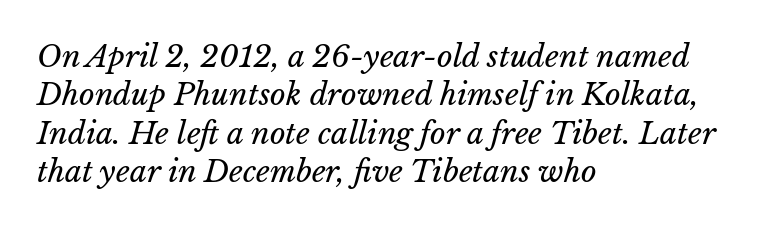
Tracking value appears to be zero — textbook default spacing. Each new line begins a customary step beneath the previous one. Note the varied advance widths — an 'i' is clearly narrower than an 'm'. Just letters on the line, the space beneath them empty. This reads as an unemphasized weight, regular at the heaviest. This sample uses an oblique cut, with every glyph tilted off the vertical.
